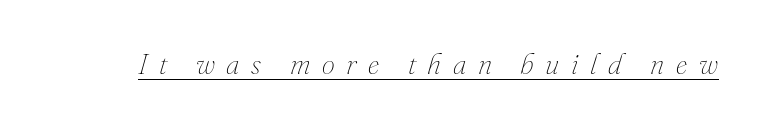
The tracking jumps out immediately: characters are airy and widely separated. Note the varied advance widths — an 'i' is clearly narrower than an 'm'. Is this a heavy cut? Hardly; it is regular or lighter. Yep, that's italic — everything's leaning. This is underlined copy, the kind a proofreader might mark for attention.
